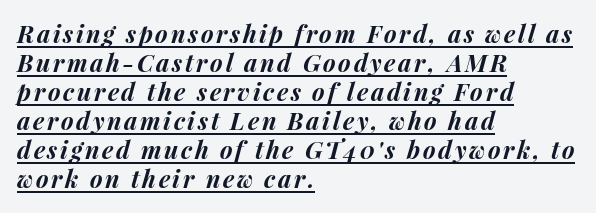
The image shows 24 px bold type, italic (leaning right); set left-aligned, line spacing 1.21x, underlined.
